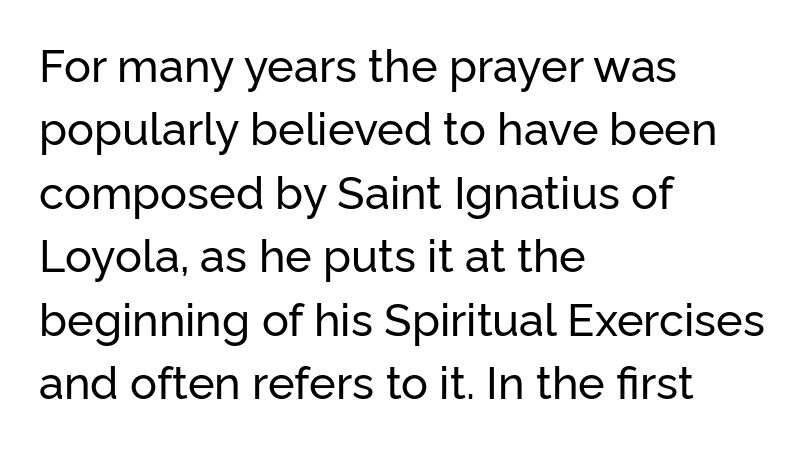
Summary of vertical rhythm: regular, with standard interline spacing. Compared with a centered layout, this one pins lines to the left instead. The lettering holds an erect, upright posture throughout. Underlining? Definitely not there.
